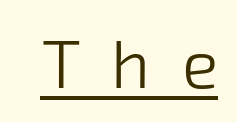
Q: Is the text bold? A: No.
Q: Is the typeface a serif or a sans-serif typeface? A: Sans-serif.
Q: Is the text underlined? A: Yes.
Q: Is the spacing between letters normal or unusually wide? A: Unusually wide.
Q: Width (condensed, normal, or wide)? A: Normal.
Q: Stroke contrast? A: Low.
Q: x-height? A: Medium.
Q: Monospaced? A: No.
